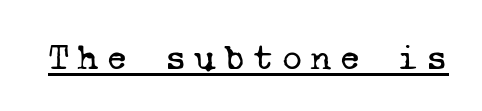
{"serif": "yes", "bold": "no", "weight": "regular", "width": "normal", "stroke_contrast": "low", "x_height": "medium", "monospaced": "yes", "underline": "yes", "letter_spacing": "wide", "letter_spacing_em": 0.2, "glyph_px": 37}
